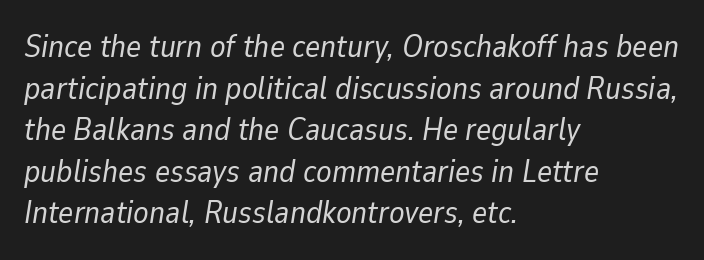
Q: Is the text bold? A: No.
Q: Is the text italic (slanted)? A: Yes, it leans right by about 9 degrees.
Q: Is the text underlined? A: No.
Q: How is the paragraph aligned? A: Left-aligned.
Q: Is the spacing between letters normal or unusually wide? A: Normal.
Q: Is the spacing between lines tight, normal or loose? A: Normal.
Q: Width (condensed, normal, or wide)? A: Normal.
Q: Stroke contrast? A: Low.
Q: x-height? A: Medium.
Q: Monospaced? A: No.
